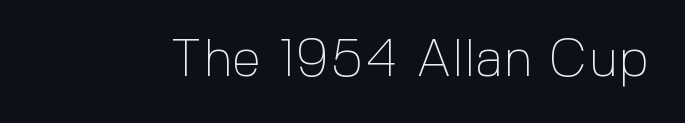
{"serif": "no", "italic": "no", "bold": "no", "weight": "thin", "width": "normal", "x_height": "medium", "monospaced": "no", "underline": "no", "letter_spacing": "normal", "letter_spacing_em": 0.0, "glyph_px": 53}
